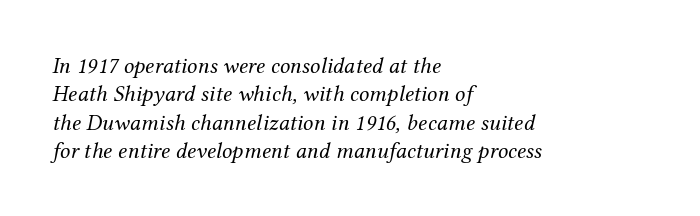
Nobody touched the tracking dial on this one. Ink coverage per letter is moderate at most. The words here are not underlined. Designer's note — italics engaged.
